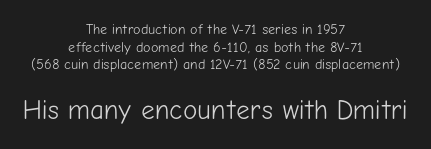
Q: Is the text bold? A: No.
Q: Is the text italic (slanted)? A: No, it is upright.
Q: Is the text underlined? A: No.
Q: How is the paragraph aligned? A: Centered.
Q: Is the spacing between letters normal or unusually wide? A: Normal.
Q: Is the spacing between lines tight, normal or loose? A: Normal.
Q: Which block of text is set in a larger size, the first (top) or the second (bottom)? A: The second (bottom) one.
